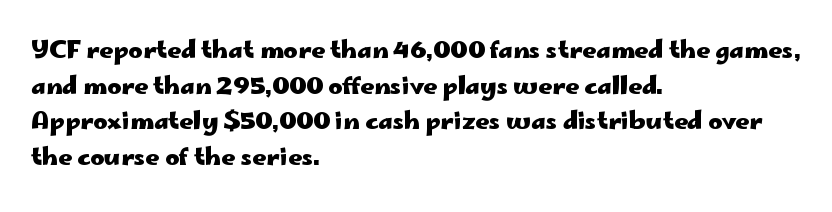
{"italic": "no", "bold": "yes", "underline": "no", "align": "left", "line_spacing": "normal", "line_spacing_ratio": 1.48, "letter_spacing": "normal", "letter_spacing_em": 0.0, "glyph_px": 24}
